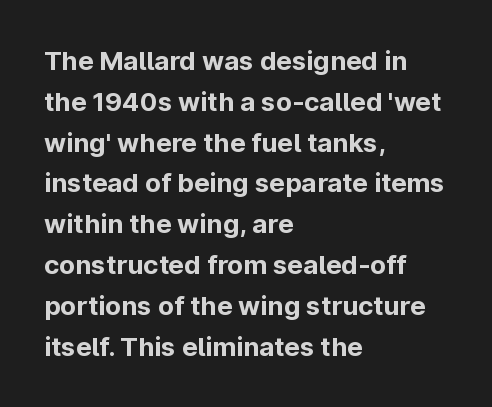
{"italic": "no", "bold": "yes", "underline": "no", "align": "left", "line_spacing": "normal", "line_spacing_ratio": 1.57, "letter_spacing": "normal", "letter_spacing_em": 0.0, "glyph_px": 26}
